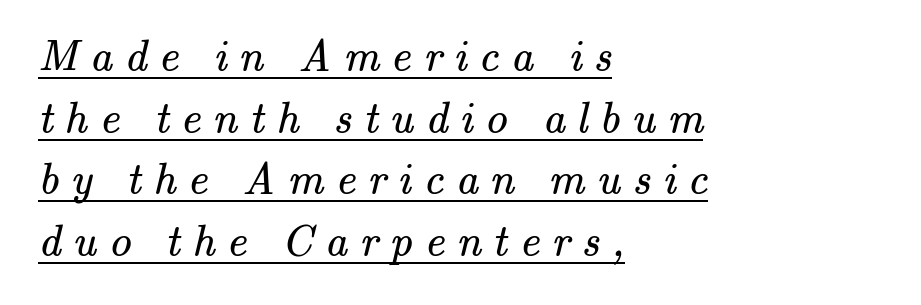
The image shows 44 px regular-weight serif type; set left-aligned, normal line spacing (1.4x), unusually wide letter spacing (+0.27 em), underlined; medium stroke contrast and a small x-height.
